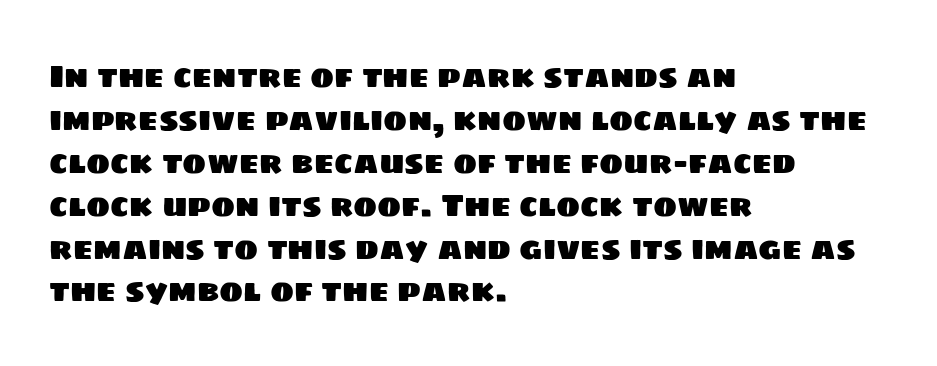
The image shows 32 px sans-serif type; set left-aligned, normal line spacing (1.34x), normal letter spacing, not underlined; low stroke contrast and a large x-height.
